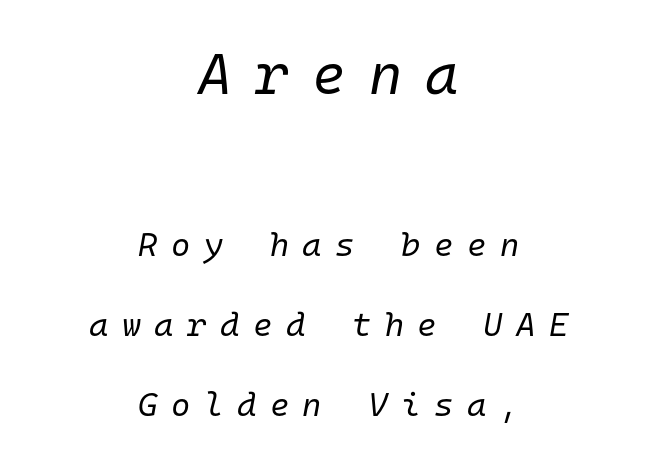
{"italic": "yes", "lean": "right", "slant_degrees": 10, "bold": "no", "weight": "regular", "width": "normal", "stroke_contrast": "low", "x_height": "medium", "monospaced": "yes", "underline": "no", "align": "center", "line_spacing": "loose", "line_spacing_ratio": 2.43, "letter_spacing": "wide", "letter_spacing_em": 0.41, "larger_block": "first", "size_ratio": 1.73, "glyph_px": 57}
